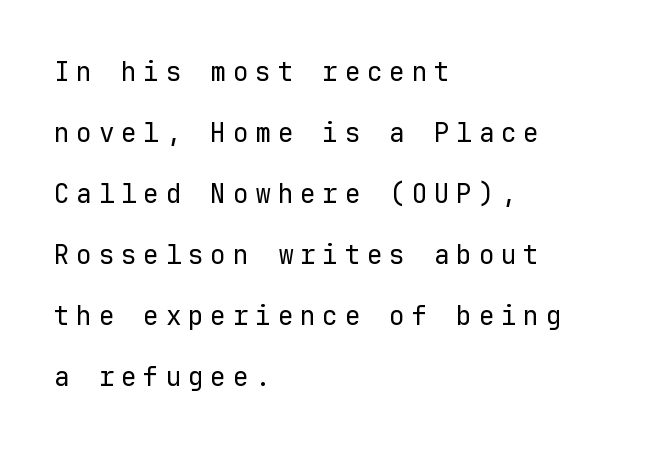
{"italic": "no", "bold": "no", "underline": "no", "align": "left", "line_spacing": "loose", "line_spacing_ratio": 2.35, "letter_spacing": "wide", "letter_spacing_em": 0.26, "glyph_px": 26}
